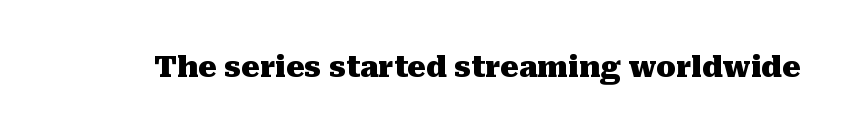
The image shows 29 px heavy serif type, upright; set normal letter spacing, not underlined; medium stroke contrast and a medium x-height.
